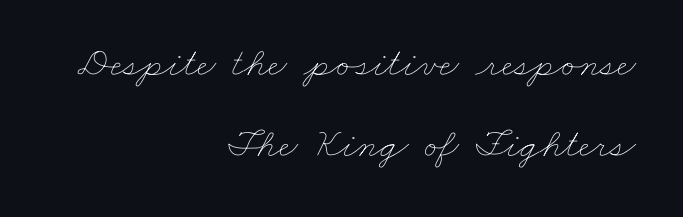
Q: Is the text bold? A: No.
Q: Is the text underlined? A: No.
Q: How is the paragraph aligned? A: Right-aligned.
Q: Is the spacing between letters normal or unusually wide? A: Normal.
Q: Is the spacing between lines tight, normal or loose? A: Loose.
Q: Width (condensed, normal, or wide)? A: Wide.
Q: Stroke contrast? A: Low.
Q: x-height? A: Small.
Q: Monospaced? A: No.
